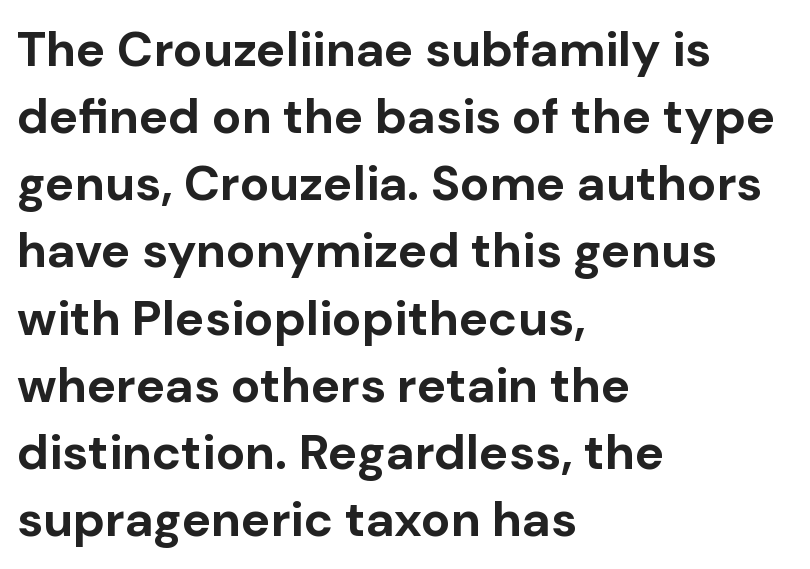
Q: Is the text bold? A: Yes.
Q: Is the text italic (slanted)? A: No, it is upright.
Q: Is the typeface a serif or a sans-serif typeface? A: Sans-serif.
Q: Is the text underlined? A: No.
Q: How is the paragraph aligned? A: Left-aligned.
Q: Is the spacing between letters normal or unusually wide? A: Normal.
Q: Is the spacing between lines tight, normal or loose? A: Normal.
Q: Width (condensed, normal, or wide)? A: Normal.
Q: Stroke contrast? A: Low.
Q: x-height? A: Medium.
Q: Monospaced? A: No.
